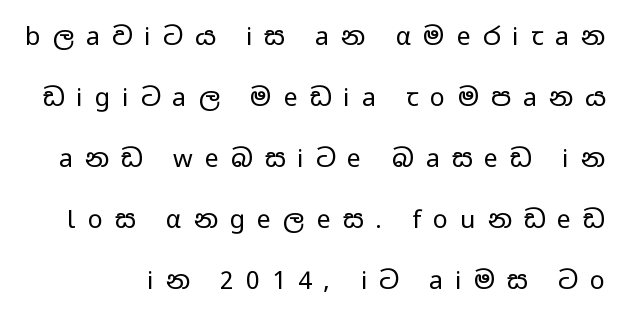
Here the glyphs are tracked loosely, breaking word shapes into spaced letters. You can tell it's not italic because the verticals are truly vertical. The lines are spread far apart with generous leading. The passage shown is not underscored anywhere.
